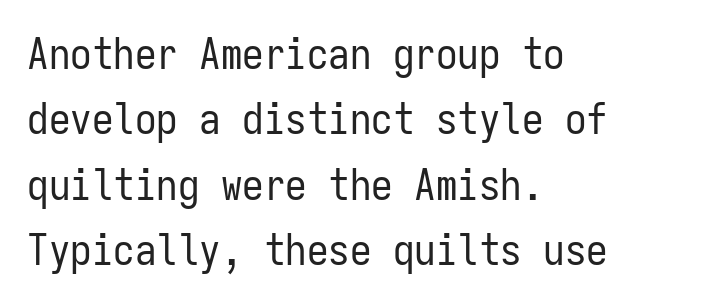
{"serif": "no", "italic": "no", "bold": "no", "weight": "regular", "width": "condensed", "stroke_contrast": "low", "x_height": "medium", "monospaced": "yes", "underline": "no", "align": "left", "line_spacing": "normal", "line_spacing_ratio": 1.52, "letter_spacing": "normal", "letter_spacing_em": 0.0, "glyph_px": 43}
